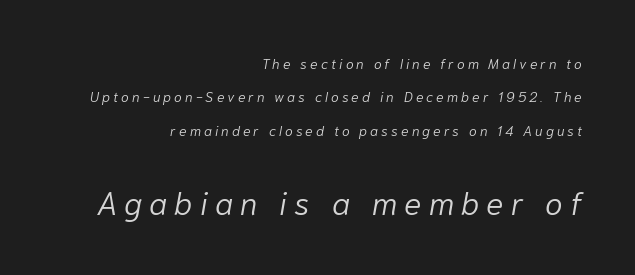
Q: Is the text bold? A: No.
Q: Is the text italic (slanted)? A: Yes, it leans right by about 10 degrees.
Q: Is the text underlined? A: No.
Q: How is the paragraph aligned? A: Right-aligned.
Q: Is the spacing between letters normal or unusually wide? A: Unusually wide.
Q: Is the spacing between lines tight, normal or loose? A: Loose.
Q: Which block of text is set in a larger size, the first (top) or the second (bottom)? A: The second (bottom) one.
Q: Width (condensed, normal, or wide)? A: Normal.
Q: Stroke contrast? A: Low.
Q: x-height? A: Medium.
Q: Monospaced? A: No.
